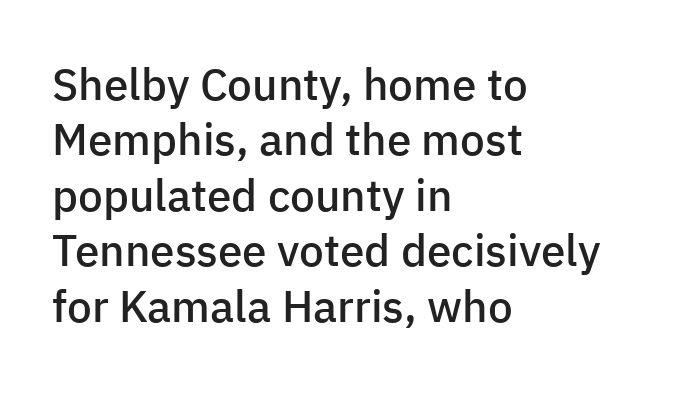
{"serif": "no", "italic": "no", "bold": "semi", "weight": "semibold", "width": "normal", "stroke_contrast": "low", "x_height": "medium", "monospaced": "no", "underline": "no", "align": "left", "line_spacing": "normal", "line_spacing_ratio": 1.26, "letter_spacing": "normal", "letter_spacing_em": 0.0, "glyph_px": 44}
